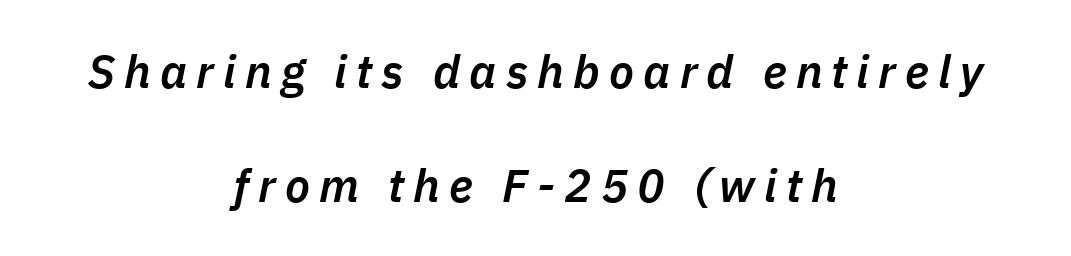
Any mark beneath the type? The region is blank. This sample has the flowing, uneven cadence of proportional lettering. Is the block centered? Yes — each line is placed symmetrically about the middle. The glyphs have the mass of a demibold cut, below bold. Each word looks stretched out because of the extra space between its letters.
